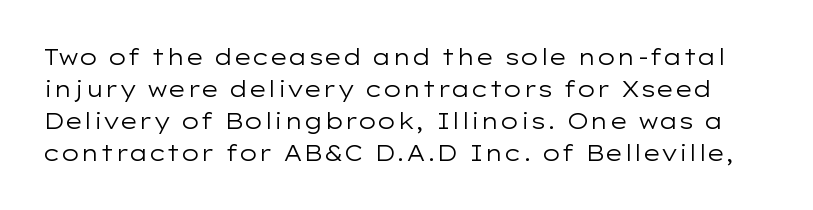
Q: Is the text bold? A: No.
Q: Is the text italic (slanted)? A: No, it is upright.
Q: Is the text underlined? A: No.
Q: Is the spacing between letters normal or unusually wide? A: Normal.
Q: Is the spacing between lines tight, normal or loose? A: Normal.
